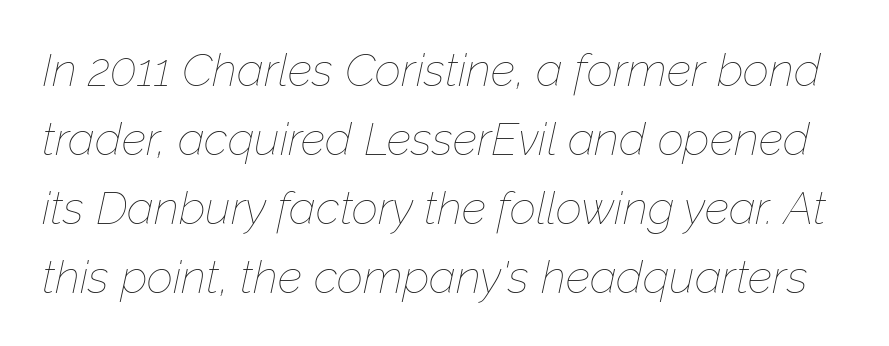
The string is rendered with underlining switched off. Letters have the restrained weight of plain body copy at most. Varying glyph widths throughout — classic text-font behaviour. Italic? Definitely — the glyphs are oblique.
